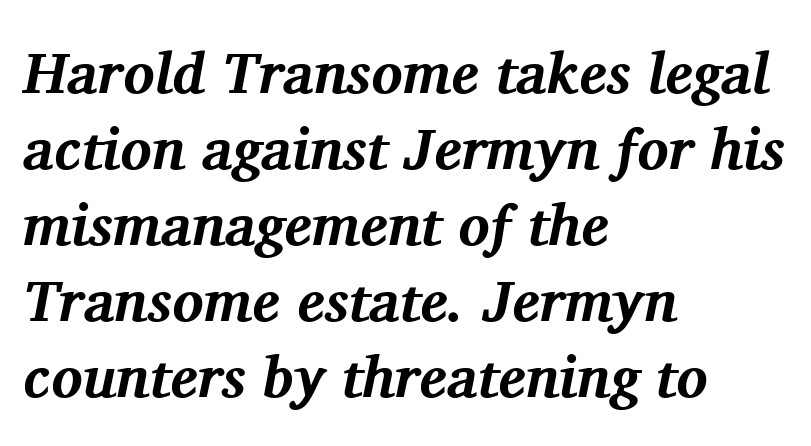
{"serif": "yes", "italic": "yes", "lean": "right", "slant_degrees": 11, "bold": "yes", "weight": "bold", "width": "normal", "stroke_contrast": "medium", "x_height": "medium", "monospaced": "no", "underline": "no", "align": "left", "line_spacing": "normal", "line_spacing_ratio": 1.31, "letter_spacing": "normal", "letter_spacing_em": 0.0, "glyph_px": 58}
